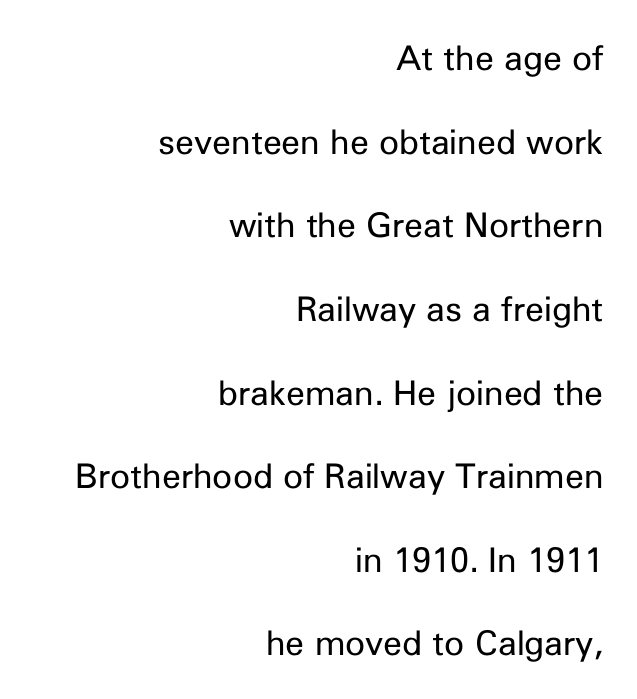
Descenders hang freely into open space. Stem width sits at or under what a default text font uses. A typesetter would call this leading open, well beyond the default. The paragraph shown leans on its right margin. Inter-character spacing is left at the font's built-in metrics. Every stem runs plumb, perpendicular to the baseline.
